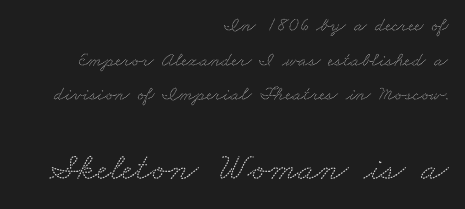
{"serif": "yes", "width": "wide", "stroke_contrast": "medium", "x_height": "small", "monospaced": "no", "underline": "no", "align": "right", "line_spacing_ratio": 1.73, "letter_spacing": "normal", "letter_spacing_em": 0.0, "larger_block": "second", "size_ratio": 1.95, "glyph_px": 39}
